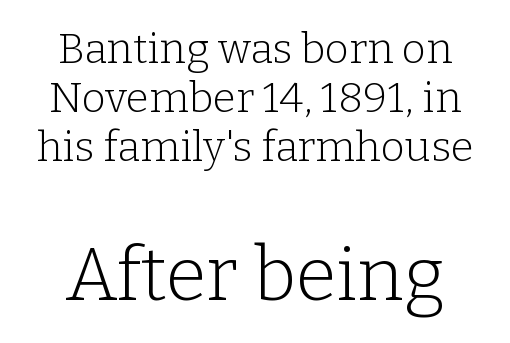
The image shows 74 px light serif type, upright; set line spacing 1.17x, normal letter spacing, not underlined; the second (bottom) block is 1.76x larger; low stroke contrast and a medium x-height.
